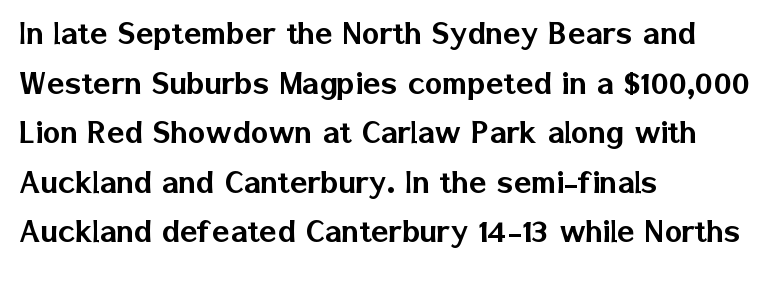
Examine the stroke ends and you'll find no serifs. Caption: standard tracking, unaltered. The ragged edge is on the right, which tells us the setting is flush left. Is there any slant? The stems are plumb. Regarding leading, the lines here are spaced in the standard way.
